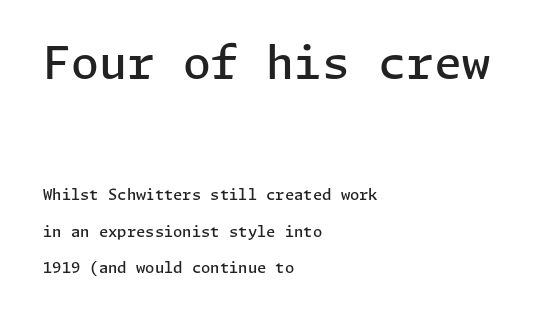
Q: Is the text bold? A: Semi-bold.
Q: Is the text italic (slanted)? A: No, it is upright.
Q: Is the typeface a serif or a sans-serif typeface? A: Sans-serif.
Q: Is the text underlined? A: No.
Q: How is the paragraph aligned? A: Left-aligned.
Q: Is the spacing between letters normal or unusually wide? A: Normal.
Q: Is the spacing between lines tight, normal or loose? A: Loose.
Q: Which block of text is set in a larger size, the first (top) or the second (bottom)? A: The first (top) one.
Q: Width (condensed, normal, or wide)? A: Normal.
Q: Stroke contrast? A: Low.
Q: x-height? A: Medium.
